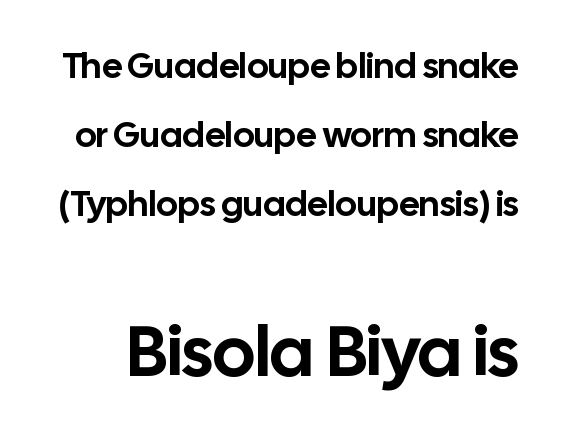
Rule under the text: the space is simply empty. Each word holds together tightly as a unit, with standard inter-letter gaps. Characters remain perfectly vertical along every line. You could not count columns in this text — the font is proportionally spaced. The text was rendered using a sans face with plain stroke endings. If you measured baseline to baseline, you'd find a long distance.
